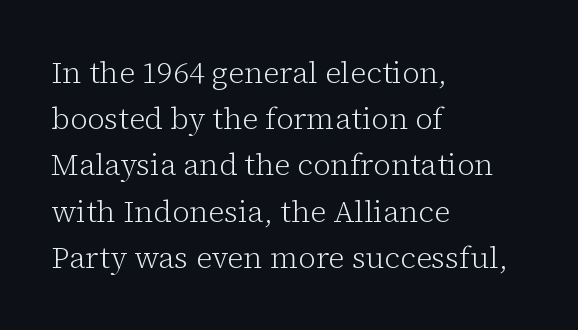
The image shows 30 px light serif type, upright; set left-aligned, normal line spacing (1.54x), normal letter spacing, not underlined; low stroke contrast and a medium x-height.
